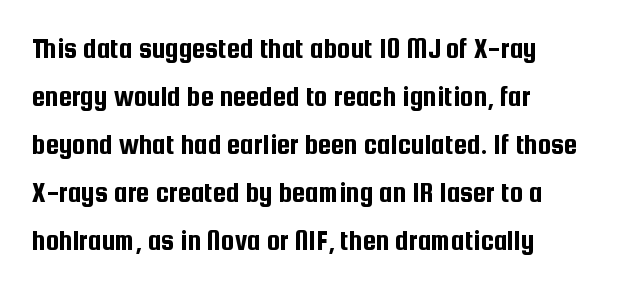
{"serif": "no", "italic": "no", "width": "condensed", "stroke_contrast": "low", "x_height": "medium", "monospaced": "no", "underline": "no", "align": "left", "line_spacing": "normal", "line_spacing_ratio": 1.6, "letter_spacing": "normal", "letter_spacing_em": 0.0, "glyph_px": 30}
